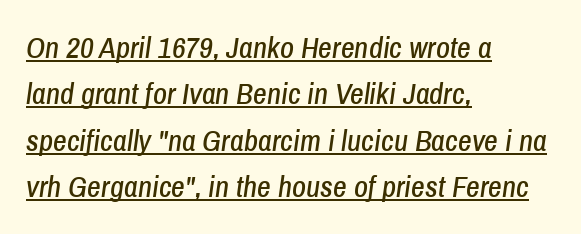
The image shows 30 px condensed type, italic (leaning right); set left-aligned, normal line spacing (1.55x), normal letter spacing, underlined; low stroke contrast and a medium x-height.
